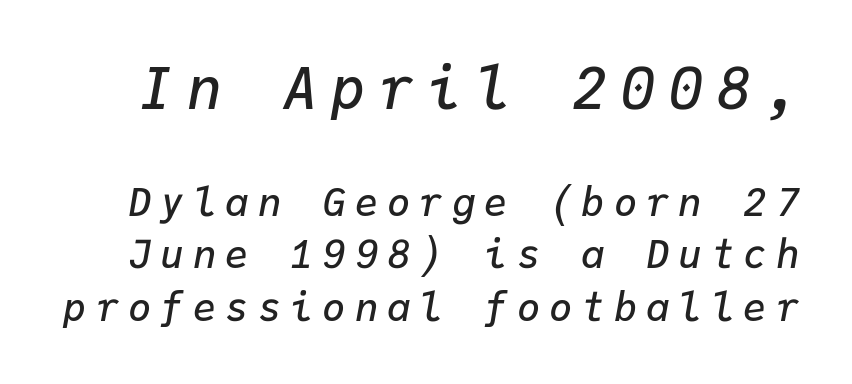
Q: Is the text bold? A: Semi-bold.
Q: Is the text italic (slanted)? A: Yes, it leans right by about 9 degrees.
Q: Is the text underlined? A: No.
Q: Is the spacing between letters normal or unusually wide? A: Unusually wide.
Q: Is the spacing between lines tight, normal or loose? A: Normal.
Q: Which block of text is set in a larger size, the first (top) or the second (bottom)? A: The first (top) one.
Q: Width (condensed, normal, or wide)? A: Normal.
Q: Stroke contrast? A: Low.
Q: x-height? A: Medium.
Q: Monospaced? A: Yes.
